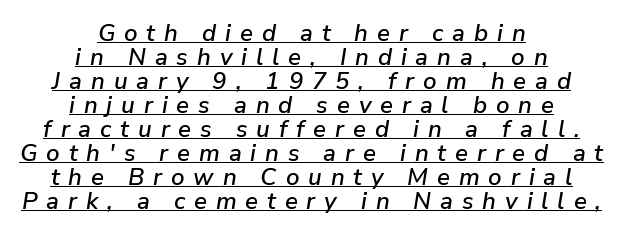
Underline: present. Each new line begins almost immediately beneath the previous one. This sample uses an oblique cut, with every glyph tilted off the vertical. The lines in this sample share a center point and differ in where they start and stop.
